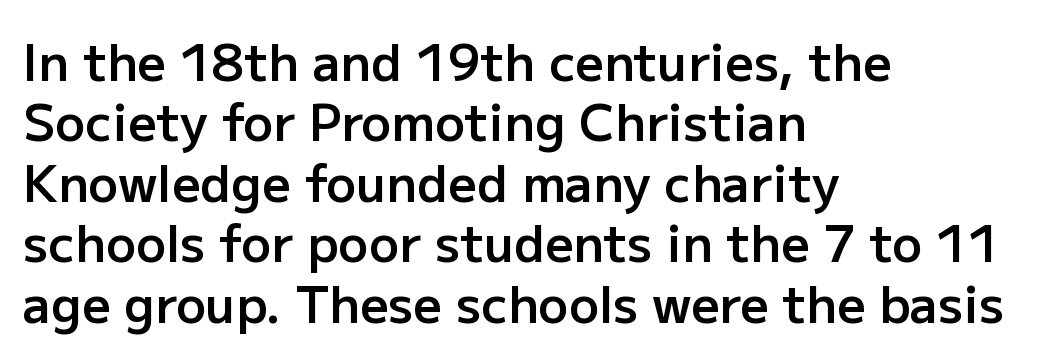
The image shows 50 px semibold sans-serif type, upright; set left-aligned, line spacing 1.21x, normal letter spacing, not underlined; low stroke contrast and a medium x-height.
